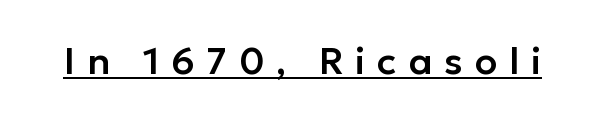
Ascenders rise straight up at ninety degrees. The letters advance in unequal steps, a hallmark of proportional type. Letter spacing: wide. Quick note: underline on. This sample uses a sans-serif face.
